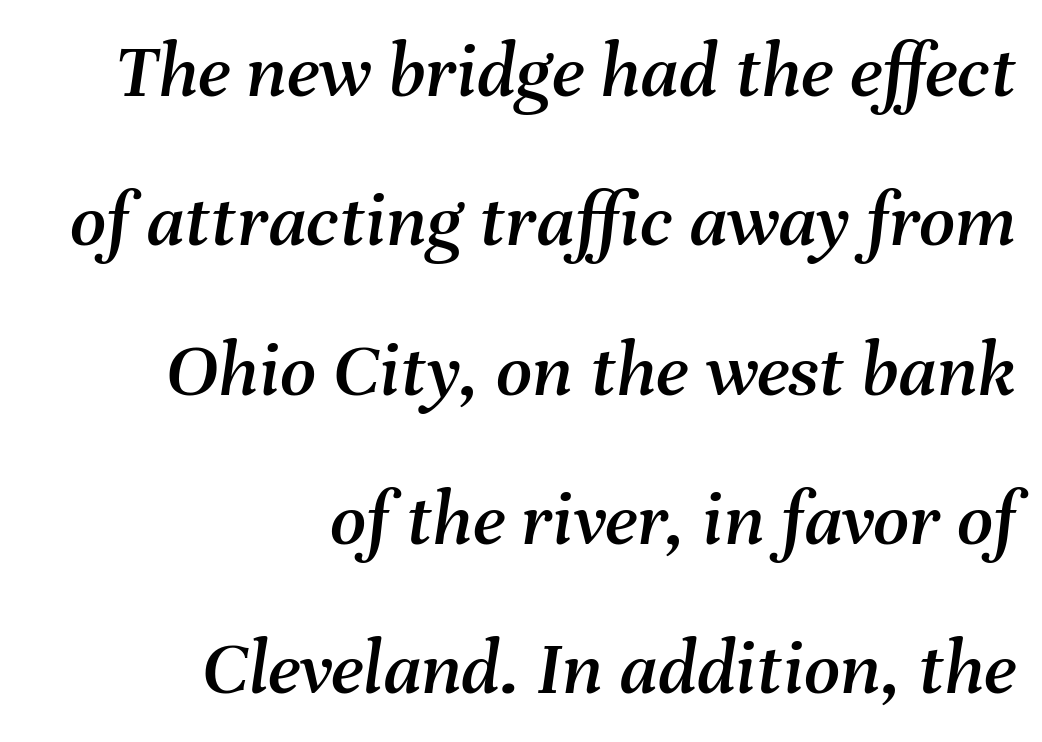
The image shows 79 px text type, italic (leaning right); set right-aligned, line spacing 1.89x, normal letter spacing, not underlined; medium stroke contrast and a medium x-height.
